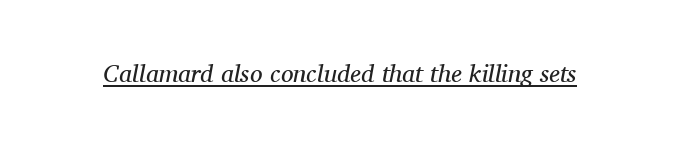
Q: Is the text bold? A: No.
Q: Is the text italic (slanted)? A: Yes, it leans right by about 11 degrees.
Q: Is the text underlined? A: Yes.
Q: Is the spacing between letters normal or unusually wide? A: Normal.
